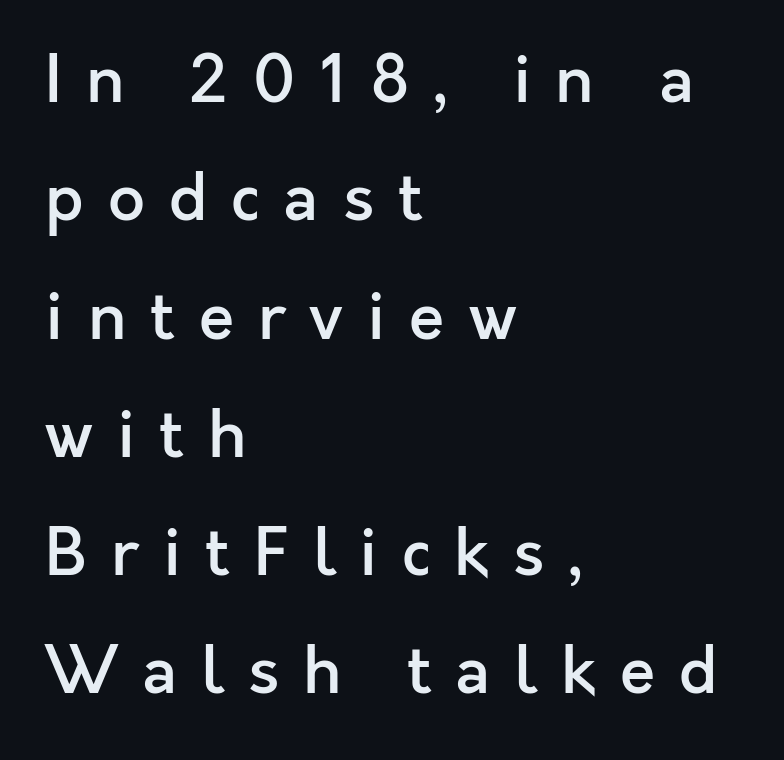
The image shows 65 px semibold sans-serif type, upright; set left-aligned, line spacing 1.82x, unusually wide letter spacing (+0.37 em), not underlined; a medium x-height.
